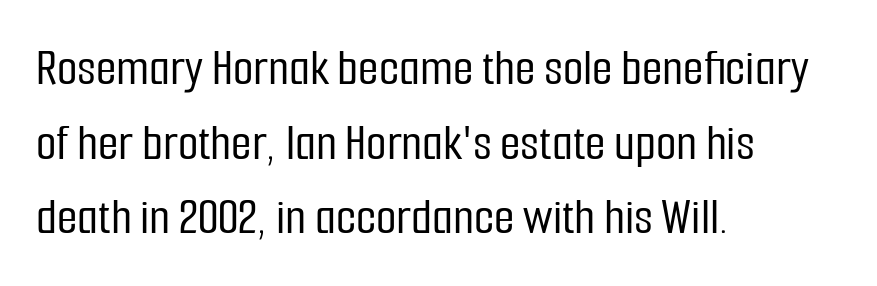
The image shows 53 px condensed sans-serif type, upright; set left-aligned, normal line spacing (1.41x), normal letter spacing, not underlined; low stroke contrast and a medium x-height.
